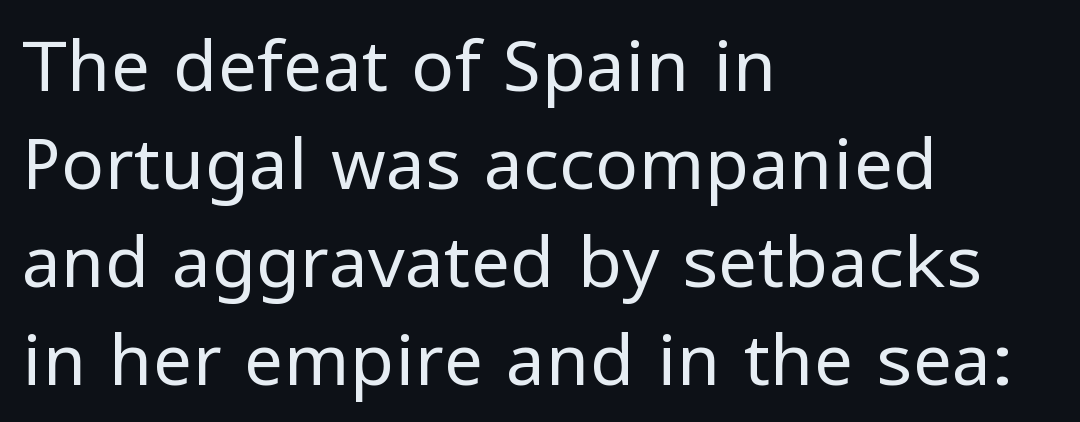
The words here are not underlined. Baseline-to-baseline distance is the conventional proportion of letter height. Posture: upright roman. Each line starts at the same left margin while the right side varies.
